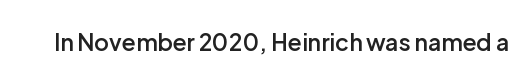
{"italic": "no", "bold": "semi", "underline": "no", "letter_spacing": "normal", "letter_spacing_em": 0.0, "glyph_px": 23}
